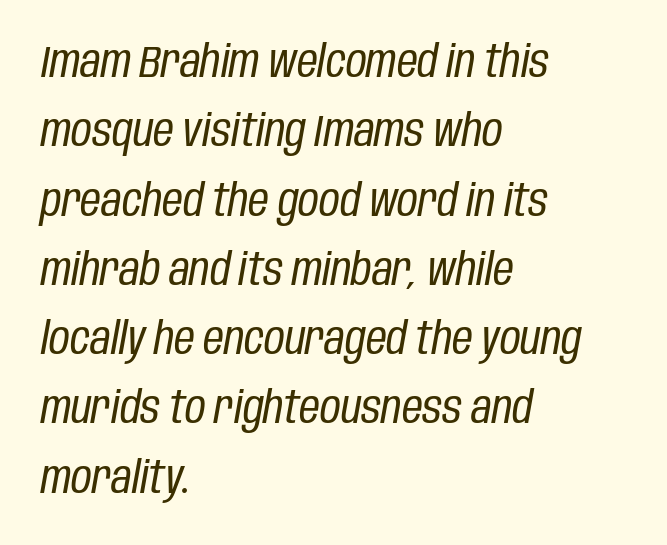
The face used here is proportionally spaced, like ordinary book or web type. The lines in this sample share a left origin and differ only in where they stop. Tall strokes in this sample are angled rather than plumb. The gaps between neighbouring characters are ordinary and unremarkable. The zone under the glyphs is completely vacant. The block of text has a typical density, with ordinary space between rows.
